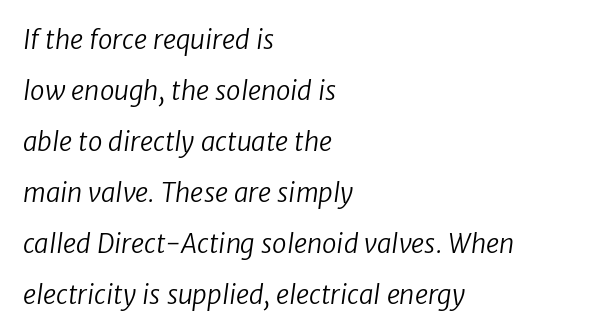
Q: Is the text bold? A: No.
Q: Is the text underlined? A: No.
Q: How is the paragraph aligned? A: Left-aligned.
Q: Is the spacing between letters normal or unusually wide? A: Normal.
Q: Is the spacing between lines tight, normal or loose? A: Loose.
